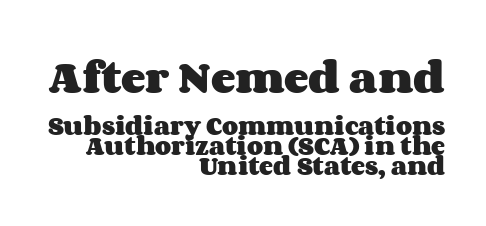
The image shows 37 px heavy, wide type, upright; set right-aligned, tight line spacing (0.95x), normal letter spacing, not underlined; the first (top) block is 1.76x larger; medium stroke contrast and a large x-height.
